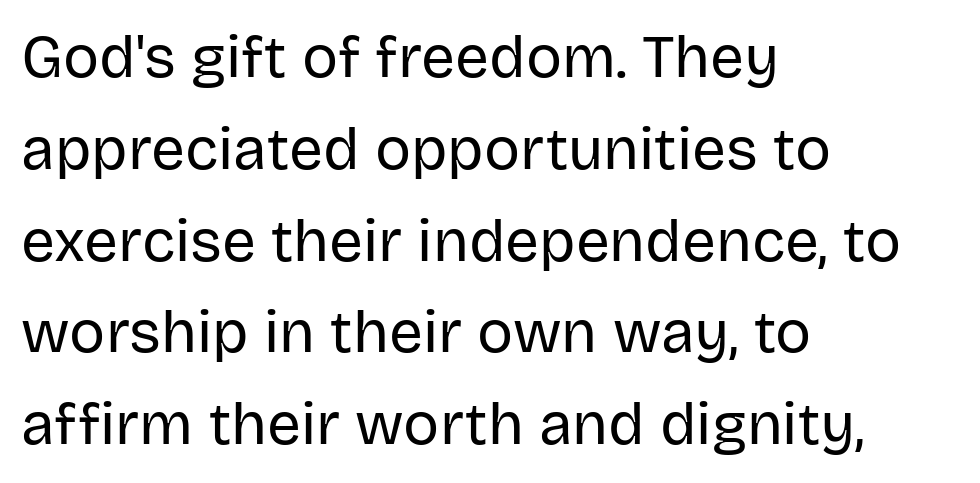
Q: Is the text bold? A: No.
Q: Is the text italic (slanted)? A: No, it is upright.
Q: Is the typeface a serif or a sans-serif typeface? A: Sans-serif.
Q: Is the text underlined? A: No.
Q: How is the paragraph aligned? A: Left-aligned.
Q: Is the spacing between letters normal or unusually wide? A: Normal.
Q: Is the spacing between lines tight, normal or loose? A: Normal.
Q: Width (condensed, normal, or wide)? A: Normal.
Q: Stroke contrast? A: Low.
Q: x-height? A: Large.
Q: Monospaced? A: No.
